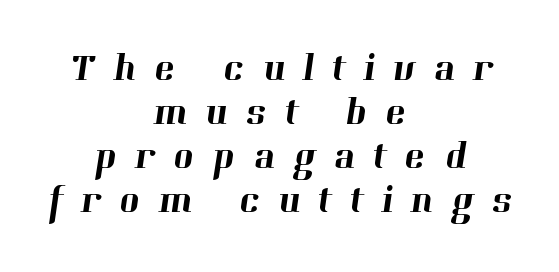
{"serif": "yes", "width": "normal", "stroke_contrast": "high", "x_height": "medium", "monospaced": "no", "underline": "no", "align": "center", "line_spacing": "tight", "line_spacing_ratio": 1.13, "letter_spacing": "wide", "letter_spacing_em": 0.47, "glyph_px": 39}
